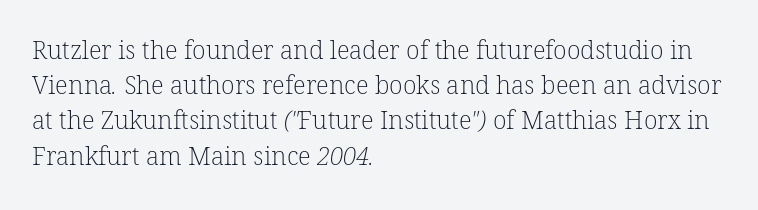
Q: Is the text bold? A: No.
Q: Is the text underlined? A: No.
Q: How is the paragraph aligned? A: Left-aligned.
Q: Is the spacing between letters normal or unusually wide? A: Normal.
Q: Is the spacing between lines tight, normal or loose? A: Normal.
